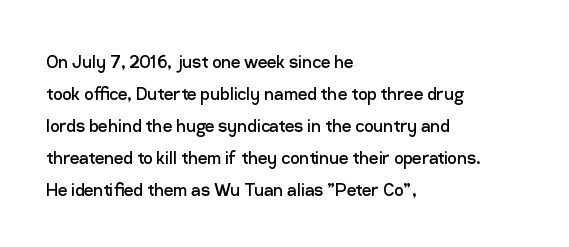
The image shows 21 px text type, upright; set left-aligned, normal line spacing (1.52x), normal letter spacing, not underlined.
